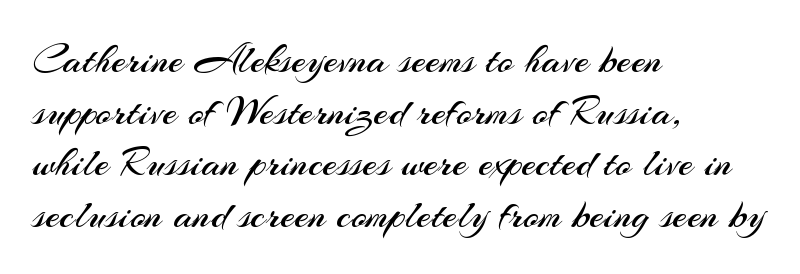
Q: Is the text bold? A: No.
Q: Is the text italic (slanted)? A: Yes.
Q: Is the typeface a serif or a sans-serif typeface? A: Sans-serif.
Q: Is the text underlined? A: No.
Q: How is the paragraph aligned? A: Left-aligned.
Q: Is the spacing between letters normal or unusually wide? A: Normal.
Q: Width (condensed, normal, or wide)? A: Normal.
Q: Stroke contrast? A: Medium.
Q: x-height? A: Small.
Q: Monospaced? A: No.
